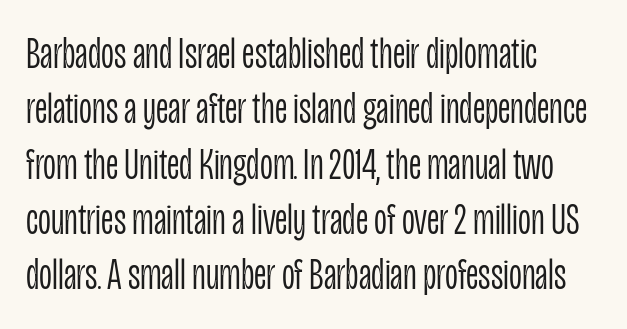
Q: Is the text bold? A: No.
Q: Is the text italic (slanted)? A: No, it is upright.
Q: Is the typeface a serif or a sans-serif typeface? A: Sans-serif.
Q: Is the text underlined? A: No.
Q: How is the paragraph aligned? A: Left-aligned.
Q: Is the spacing between letters normal or unusually wide? A: Normal.
Q: Width (condensed, normal, or wide)? A: Condensed.
Q: Stroke contrast? A: Low.
Q: x-height? A: Large.
Q: Monospaced? A: No.
